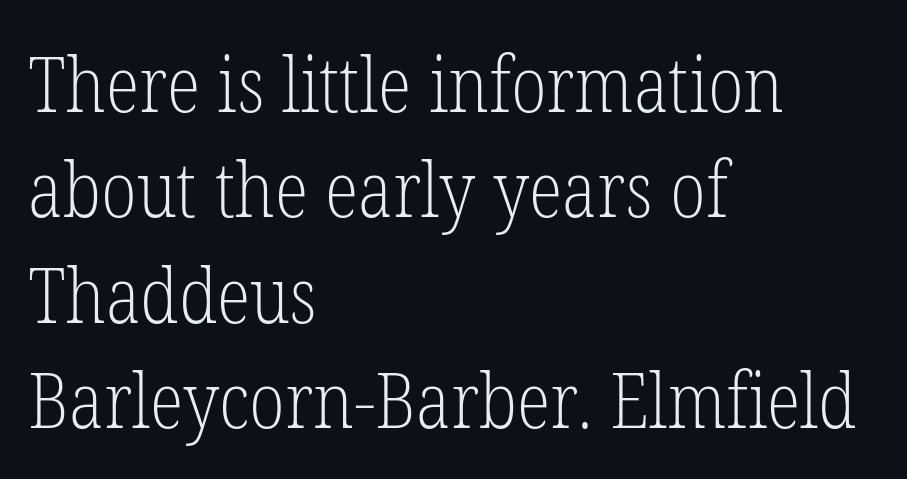
Q: Is the text bold? A: No.
Q: Is the text italic (slanted)? A: No, it is upright.
Q: Is the typeface a serif or a sans-serif typeface? A: Serif.
Q: Is the text underlined? A: No.
Q: How is the paragraph aligned? A: Left-aligned.
Q: Is the spacing between letters normal or unusually wide? A: Normal.
Q: Is the spacing between lines tight, normal or loose? A: Normal.
Q: Width (condensed, normal, or wide)? A: Condensed.
Q: Stroke contrast? A: Low.
Q: x-height? A: Medium.
Q: Monospaced? A: No.
